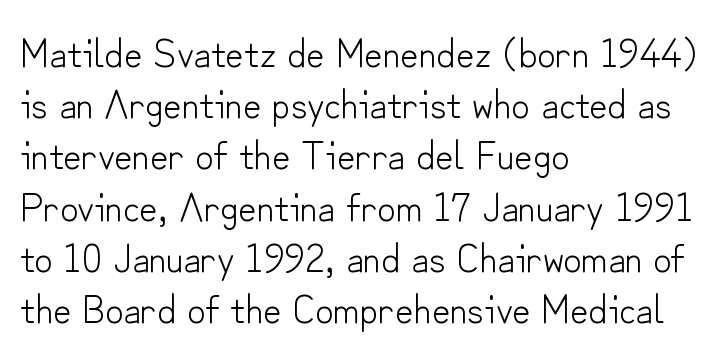
The image shows 40 px light sans-serif type, upright; set left-aligned, normal line spacing (1.28x), normal letter spacing, not underlined; low stroke contrast and a small x-height.
